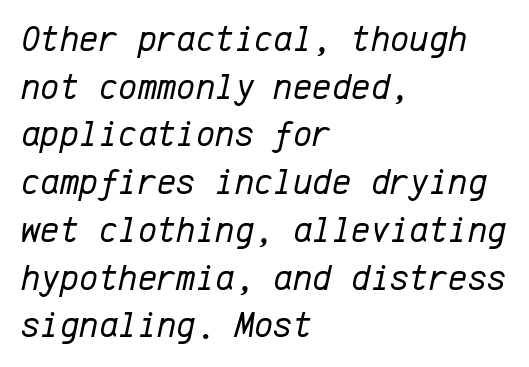
The image shows 37 px regular-weight type, italic (leaning right), monospaced; set left-aligned, normal line spacing (1.29x), normal letter spacing, not underlined; low stroke contrast and a medium x-height.
